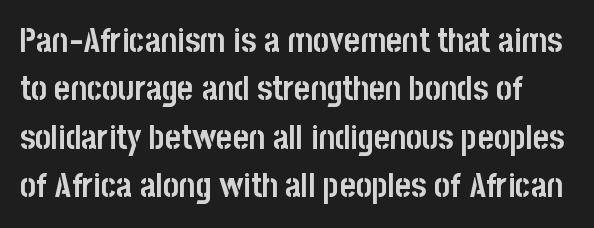
{"serif": "no", "italic": "no", "bold": "yes", "weight": "semibold", "width": "condensed", "stroke_contrast": "low", "x_height": "large", "monospaced": "no", "underline": "no", "line_spacing": "normal", "line_spacing_ratio": 1.42, "letter_spacing": "normal", "letter_spacing_em": 0.0, "glyph_px": 34}
